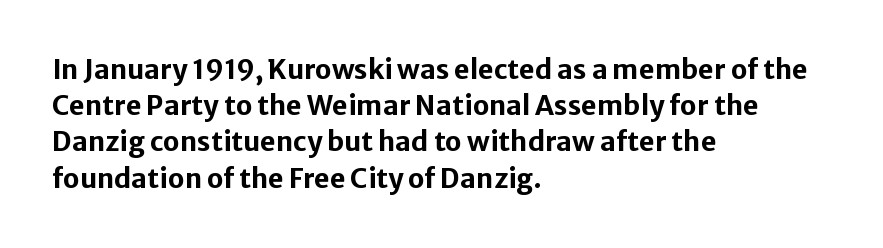
{"italic": "no", "bold": "yes", "underline": "no", "align": "left", "line_spacing": "normal", "line_spacing_ratio": 1.34, "letter_spacing": "normal", "letter_spacing_em": 0.0, "glyph_px": 27}
